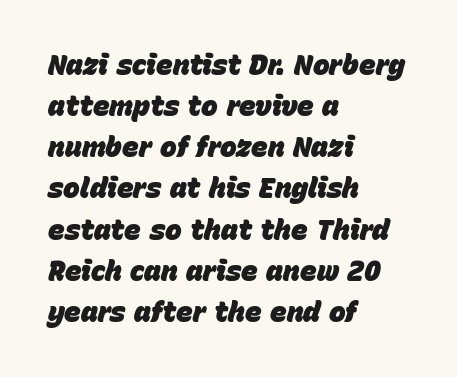
Which margin do the lines hug? The left one — the right edge is uneven. Characters are canted at an angle relative to the baseline's perpendicular. Is the letter spacing exaggerated? No — it looks like the ordinary default. Baseline-to-baseline distance is the conventional proportion of letter height. The zone under the glyphs is completely vacant. Bold? Absolutely — the strokes are thick and heavy.
